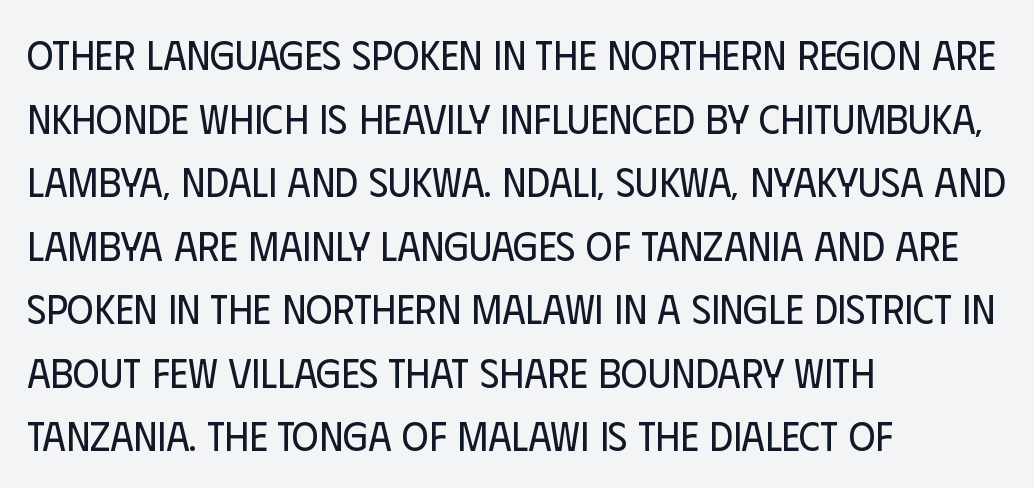
The image shows 41 px regular-weight, condensed sans-serif type, upright; set left-aligned, normal line spacing (1.55x), normal letter spacing, not underlined; low stroke contrast and a large x-height.
